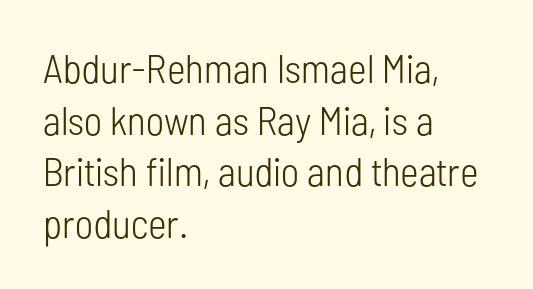
The lettering holds an erect, upright posture throughout. Classification — sans serif. A student would call this left alignment; a typographer would say flush left, rag right. Underline: absent.
